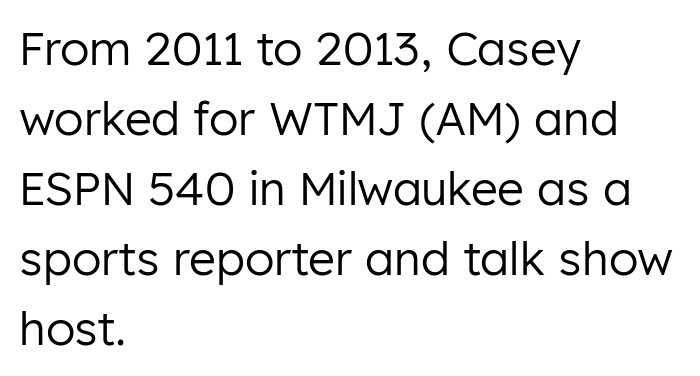
Q: Is the text bold? A: No.
Q: Is the text italic (slanted)? A: No, it is upright.
Q: Is the typeface a serif or a sans-serif typeface? A: Sans-serif.
Q: Is the text underlined? A: No.
Q: How is the paragraph aligned? A: Left-aligned.
Q: Is the spacing between letters normal or unusually wide? A: Normal.
Q: Is the spacing between lines tight, normal or loose? A: Normal.
Q: Width (condensed, normal, or wide)? A: Normal.
Q: Stroke contrast? A: Low.
Q: x-height? A: Medium.
Q: Monospaced? A: No.
